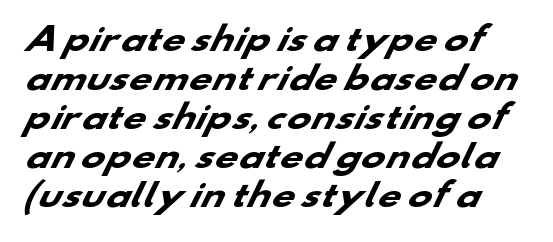
The image shows 32 px heavy, wide sans-serif type; set left-aligned, line spacing 1.22x, normal letter spacing, not underlined; low stroke contrast and a small x-height.
